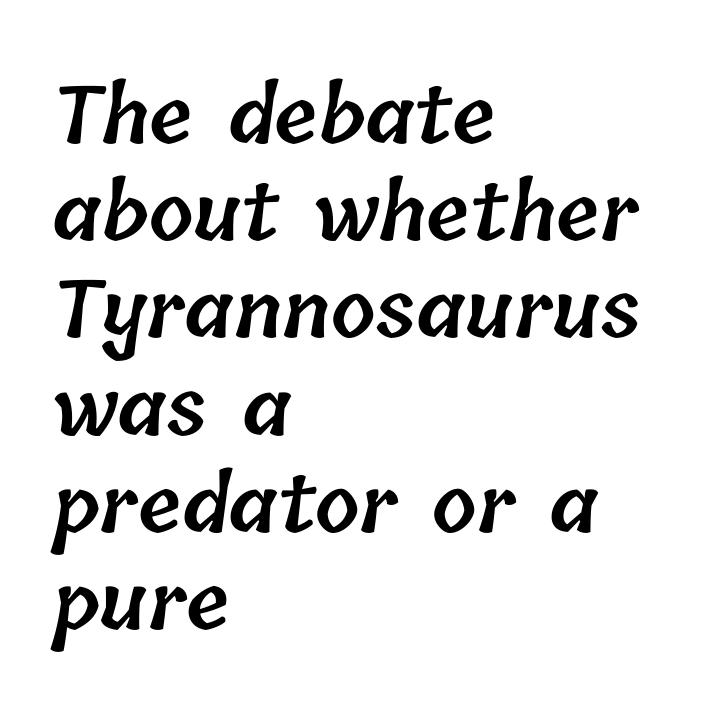
{"bold": "semi", "weight": "semibold", "width": "normal", "stroke_contrast": "low", "x_height": "medium", "monospaced": "no", "underline": "no", "align": "left", "line_spacing_ratio": 1.23, "letter_spacing": "normal", "letter_spacing_em": 0.0, "glyph_px": 79}
